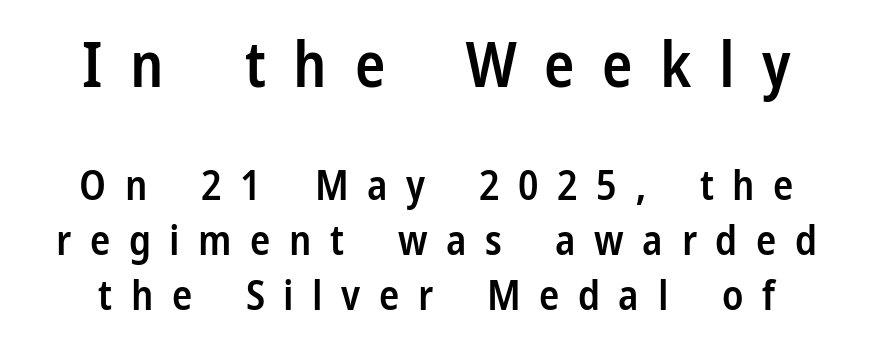
{"serif": "no", "italic": "no", "bold": "semi", "weight": "semibold", "width": "condensed", "stroke_contrast": "low", "x_height": "medium", "monospaced": "no", "underline": "no", "line_spacing": "normal", "line_spacing_ratio": 1.32, "letter_spacing": "wide", "letter_spacing_em": 0.44, "larger_block": "first", "size_ratio": 1.5, "glyph_px": 63}
